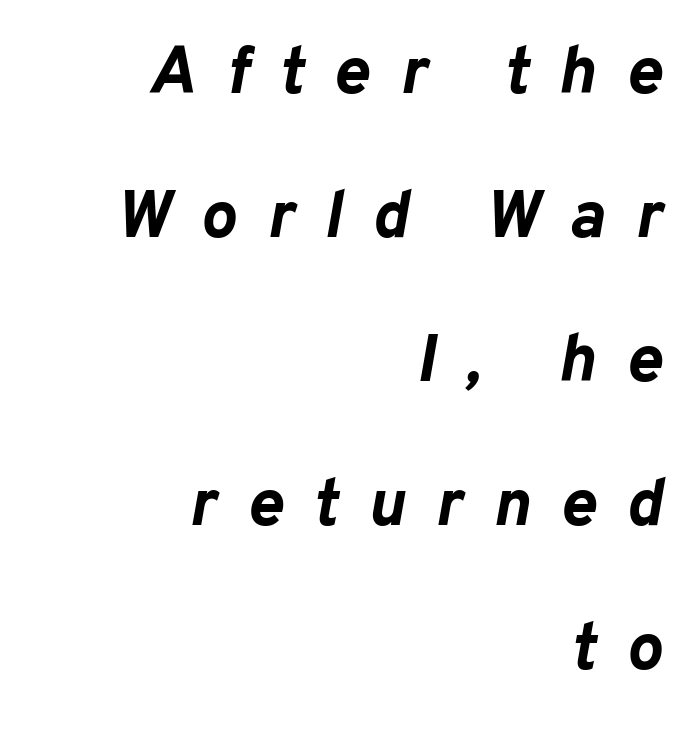
These lines carry a lot of weight — the face is fully bold. How would I describe the line gaps? Wide and relaxed. The letters are slanted; this is an italic face. Any mark beneath the type? The region is blank. This sample is right-justified, so line beginnings fall wherever the words allow. Varying glyph widths throughout — classic text-font behaviour.
